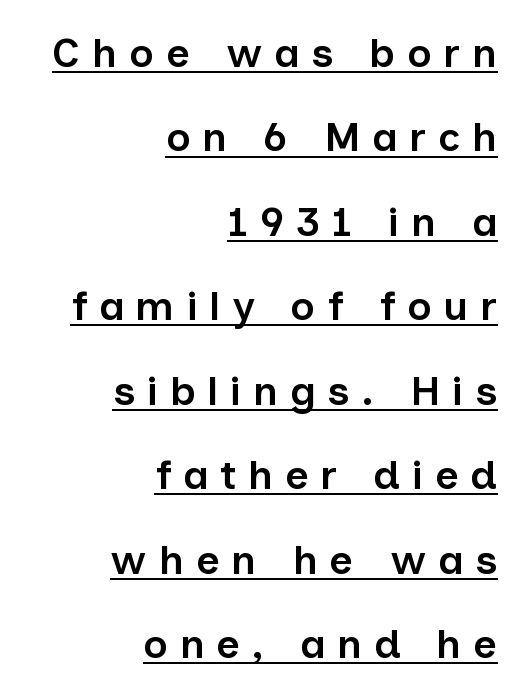
These lines are rendered in a variable-pitch font. Regarding serifs, this sample does without them. The line-height multiplier appears high, well above default. In terms of letterspacing, this is a distinctly airy, spread setting. The words here are underlined. The typesetter chose a ragged-left arrangement here.
